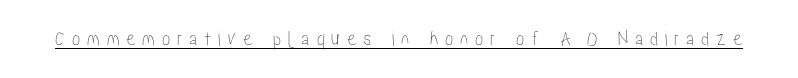
Q: Is the text italic (slanted)? A: No, it is upright.
Q: Is the text underlined? A: Yes.
Q: Is the spacing between letters normal or unusually wide? A: Unusually wide.
